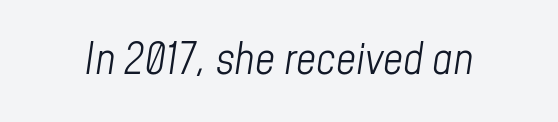
Q: Is the text bold? A: No.
Q: Is the text italic (slanted)? A: Yes, it leans right by about 8 degrees.
Q: Is the text underlined? A: No.
Q: Is the spacing between letters normal or unusually wide? A: Normal.
Q: Width (condensed, normal, or wide)? A: Condensed.
Q: Stroke contrast? A: Low.
Q: x-height? A: Medium.
Q: Monospaced? A: No.
